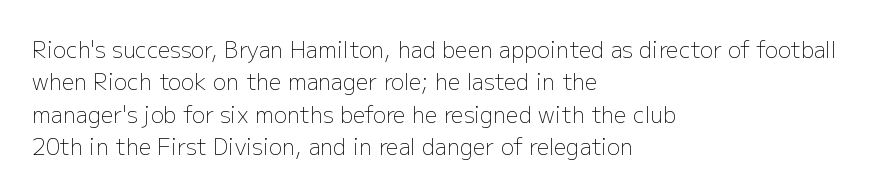
The image shows 22 px text type, upright; set left-aligned, normal line spacing (1.47x), normal letter spacing, not underlined.
